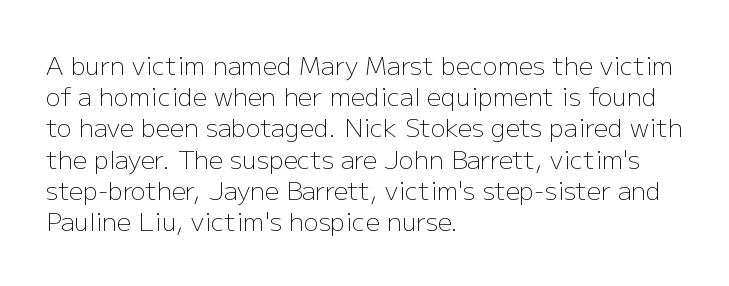
Q: Is the text bold? A: No.
Q: Is the text italic (slanted)? A: No, it is upright.
Q: Is the text underlined? A: No.
Q: How is the paragraph aligned? A: Left-aligned.
Q: Is the spacing between letters normal or unusually wide? A: Normal.
Q: Is the spacing between lines tight, normal or loose? A: Normal.
